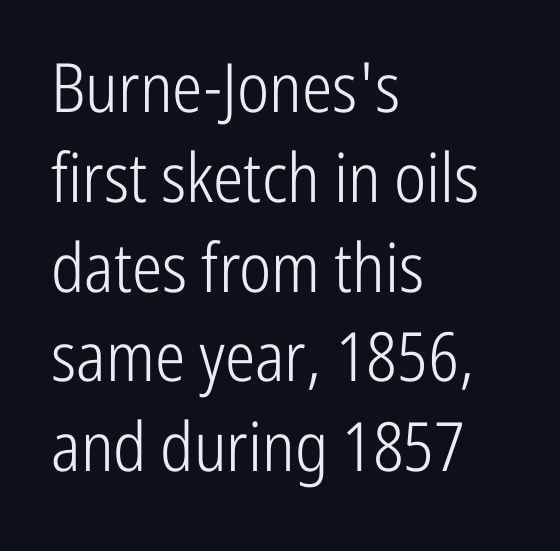
Nothing sits at the stroke ends, so this counts as sans-serif. In terms of posture, this sample is upright. Vertical stems look standard width or narrower in stroke. Each new line begins a customary step beneath the previous one. The face used here is rendered with its standard letterfit.
